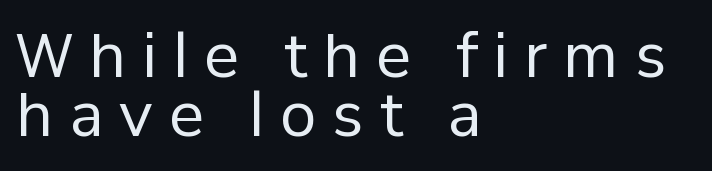
This is sans-serif lettering, the kind often seen on screens and signage. The lines are quadded left. Caption: face not bold, strokes unweighted. Just letters on the line, the space beneath them empty. Baseline-to-baseline distance is barely more than the letter height. Looks like regular typesetting: each glyph gets only the width it needs.
